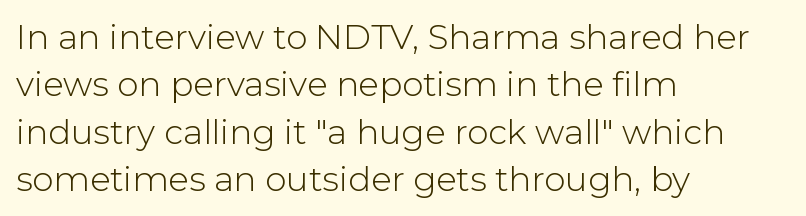
The image shows 34 px light sans-serif type, upright; set left-aligned, normal line spacing (1.39x), normal letter spacing, not underlined; low stroke contrast and a medium x-height.
